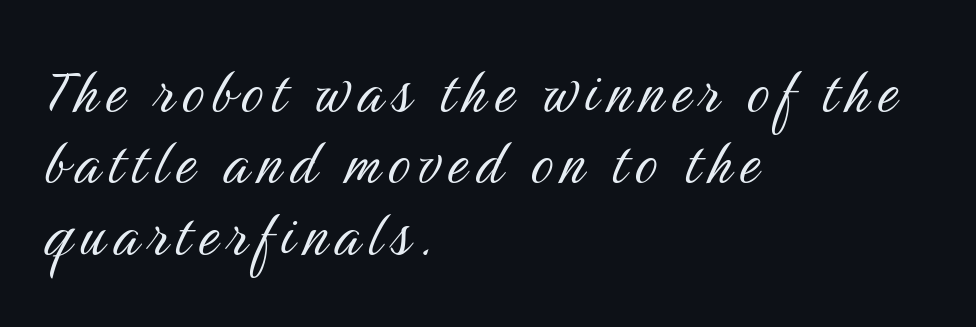
Underlining? Definitely not there. The passage shown is typeset with a sans-serif family. You could not count columns in this text — the font is proportionally spaced. The rendering anchors every line to the left-hand side. No letter is thick-stroked: the sample isn't bold.
